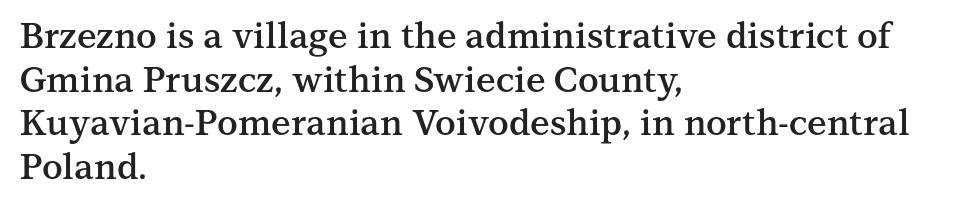
Q: Is the text bold? A: Semi-bold.
Q: Is the text italic (slanted)? A: No, it is upright.
Q: Is the typeface a serif or a sans-serif typeface? A: Serif.
Q: Is the text underlined? A: No.
Q: How is the paragraph aligned? A: Left-aligned.
Q: Is the spacing between letters normal or unusually wide? A: Normal.
Q: Is the spacing between lines tight, normal or loose? A: Normal.
Q: Width (condensed, normal, or wide)? A: Normal.
Q: Stroke contrast? A: Medium.
Q: x-height? A: Medium.
Q: Monospaced? A: No.
